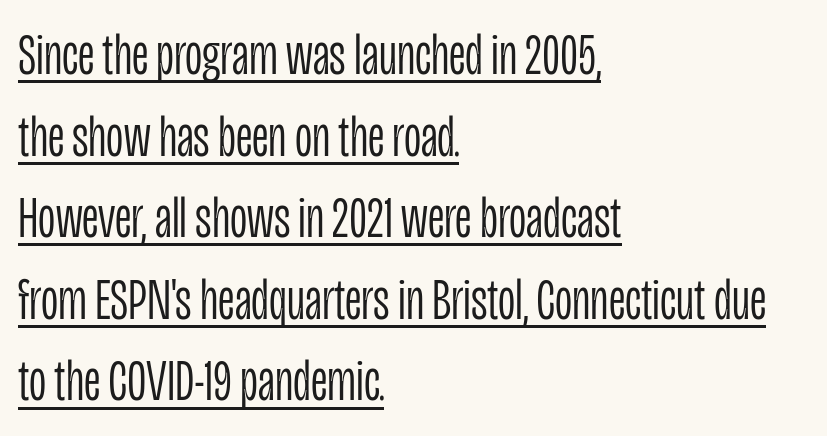
{"serif": "no", "italic": "no", "bold": "no", "weight": "light", "width": "condensed", "stroke_contrast": "low", "x_height": "large", "monospaced": "no", "underline": "yes", "align": "left", "line_spacing": "normal", "line_spacing_ratio": 1.36, "letter_spacing": "normal", "letter_spacing_em": 0.0, "glyph_px": 60}
